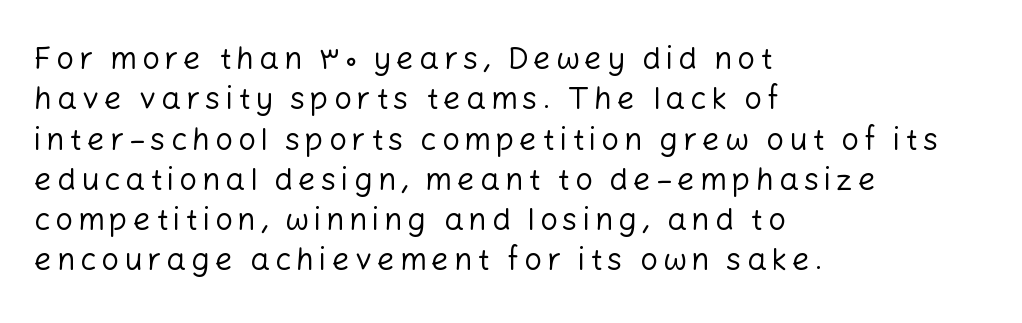
Italic? Not at all — the glyphs are vertical. This sample is left-justified, so line endings fall wherever the words run out. One glance says typical: line gaps are just what's usual. Caption: face not bold, strokes unweighted.
